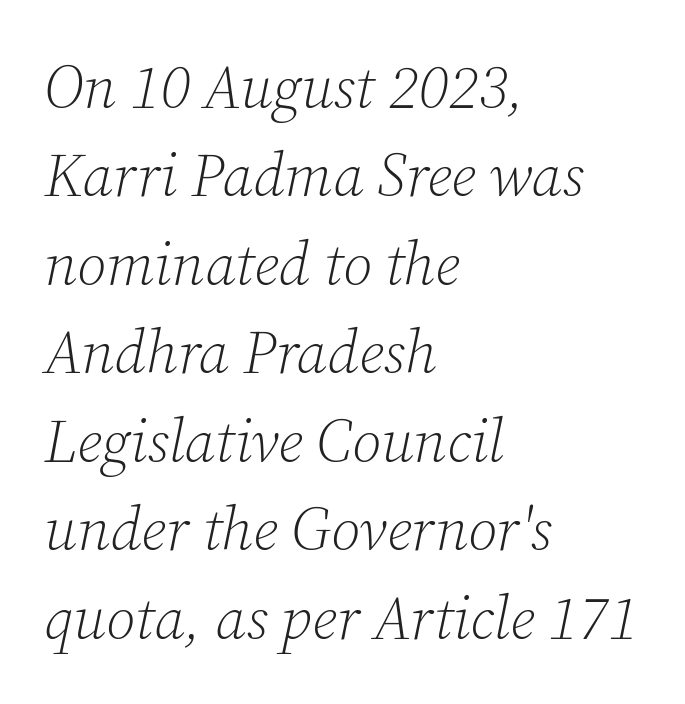
Q: Is the text bold? A: No.
Q: Is the text italic (slanted)? A: Yes, it leans right by about 12 degrees.
Q: Is the typeface a serif or a sans-serif typeface? A: Serif.
Q: Is the text underlined? A: No.
Q: How is the paragraph aligned? A: Left-aligned.
Q: Is the spacing between letters normal or unusually wide? A: Normal.
Q: Is the spacing between lines tight, normal or loose? A: Normal.
Q: Width (condensed, normal, or wide)? A: Normal.
Q: Stroke contrast? A: Low.
Q: x-height? A: Medium.
Q: Monospaced? A: No.
